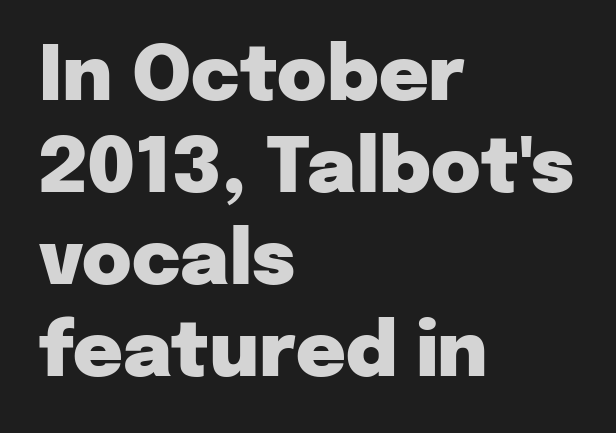
{"serif": "no", "italic": "no", "bold": "yes", "weight": "heavy", "width": "normal", "stroke_contrast": "low", "x_height": "medium", "monospaced": "no", "underline": "no", "align": "left", "line_spacing_ratio": 1.21, "letter_spacing": "normal", "letter_spacing_em": 0.0, "glyph_px": 76}
